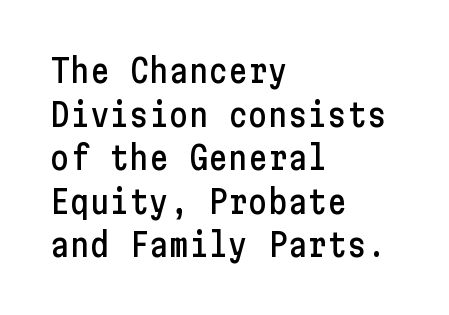
{"serif": "no", "italic": "no", "width": "condensed", "stroke_contrast": "low", "x_height": "medium", "underline": "no", "align": "left", "line_spacing": "normal", "line_spacing_ratio": 1.32, "letter_spacing": "normal", "letter_spacing_em": 0.0, "glyph_px": 33}
